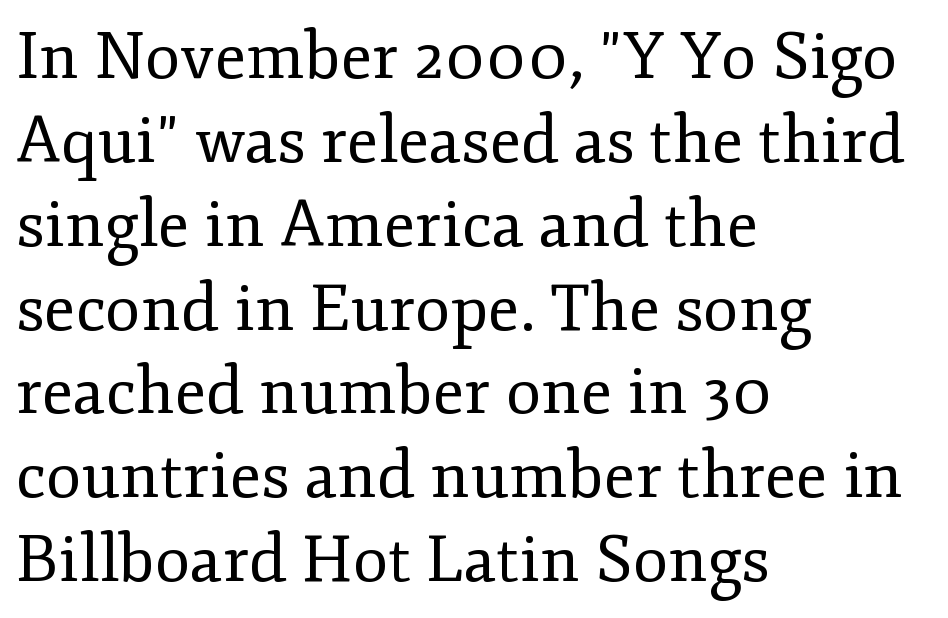
{"serif": "yes", "italic": "no", "bold": "no", "weight": "regular", "width": "normal", "stroke_contrast": "low", "x_height": "small", "monospaced": "no", "underline": "no", "align": "left", "line_spacing": "normal", "line_spacing_ratio": 1.29, "letter_spacing": "normal", "letter_spacing_em": 0.0, "glyph_px": 65}
